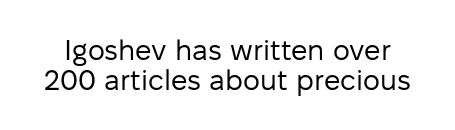
Q: Is the text bold? A: No.
Q: Is the text italic (slanted)? A: No, it is upright.
Q: Is the typeface a serif or a sans-serif typeface? A: Sans-serif.
Q: Is the text underlined? A: No.
Q: Is the spacing between letters normal or unusually wide? A: Normal.
Q: Is the spacing between lines tight, normal or loose? A: Tight.
Q: Width (condensed, normal, or wide)? A: Normal.
Q: Stroke contrast? A: Low.
Q: x-height? A: Medium.
Q: Monospaced? A: No.
